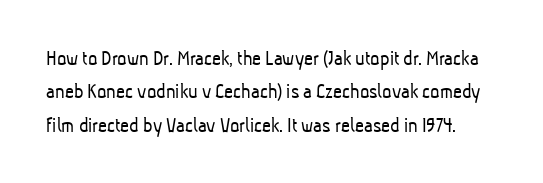
Vertical spacing — default. A light-to-regular cut is what we see here. Caption: standard tracking, unaltered. Just letters on the line, the space beneath them empty.
